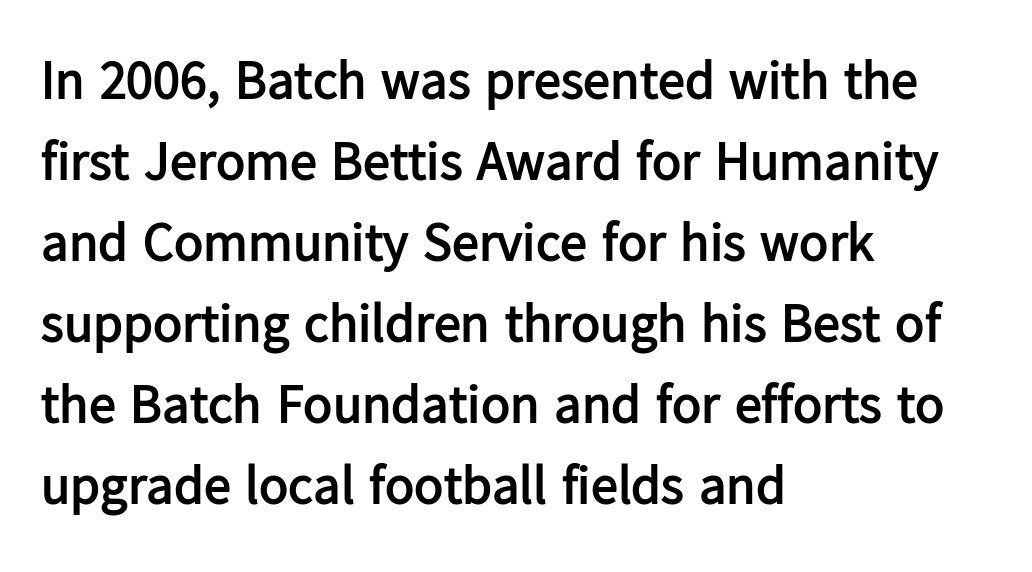
The image shows 54 px semibold sans-serif type, upright; set left-aligned, normal line spacing (1.5x), normal letter spacing, not underlined; low stroke contrast and a medium x-height.
